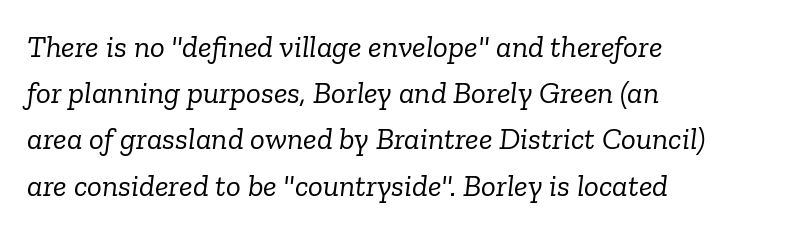
The foot of each line stays bare and open. Standard letterfit; no display-style spreading of the glyphs. Does the type have serifs? Yes, each stem ends in a small foot. On a weight scale, this lands at 450 or below. Do the characters align in a grid? No, the font is proportional. Notice how the stems are inclined rather than vertical — that's the hallmark of italics.
